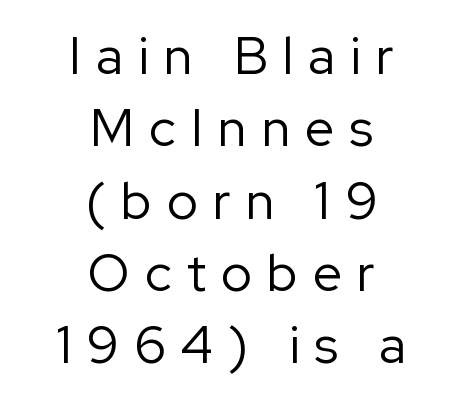
Letterform terminals end flat and unadorned throughout the passage. Short and long lines alike share a common midpoint. Each row of text sits above clean, open space. The tracking jumps out immediately: characters are airy and widely separated. Letters have the restrained weight of plain body copy at most. The block of text has a typical density, with ordinary space between rows.
